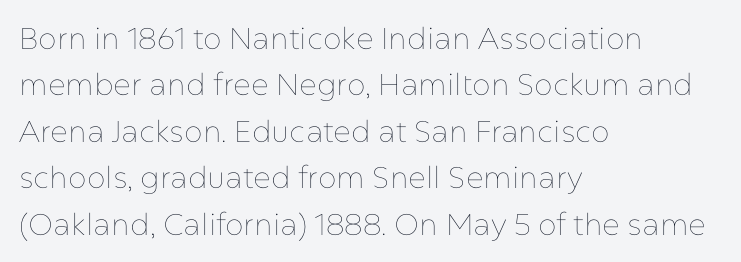
Q: Is the text bold? A: No.
Q: Is the text italic (slanted)? A: No, it is upright.
Q: Is the text underlined? A: No.
Q: How is the paragraph aligned? A: Left-aligned.
Q: Is the spacing between letters normal or unusually wide? A: Normal.
Q: Is the spacing between lines tight, normal or loose? A: Normal.
Q: Width (condensed, normal, or wide)? A: Normal.
Q: Stroke contrast? A: Low.
Q: x-height? A: Medium.
Q: Monospaced? A: No.
